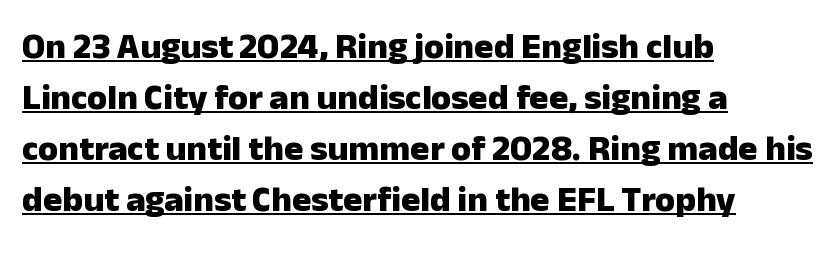
The image shows 36 px heavy sans-serif type, upright; set left-aligned, normal line spacing (1.42x), normal letter spacing, underlined; low stroke contrast and a medium x-height.
